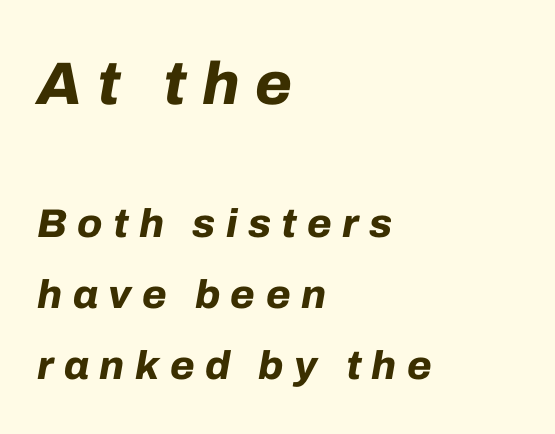
Look at the tracking — it's clearly loosened, letters drifting apart. Think of a printed novel: that variable character pitch is what you see here. Note: larger setting up top, smaller setting below. Heavy, bold letterforms.
